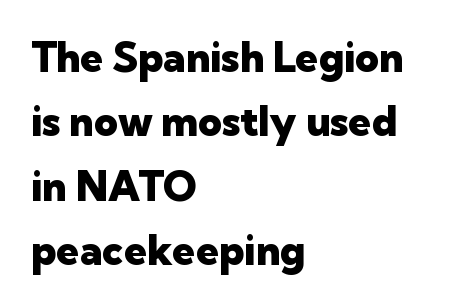
{"serif": "no", "italic": "no", "bold": "yes", "weight": "heavy", "width": "normal", "stroke_contrast": "low", "x_height": "medium", "monospaced": "no", "underline": "no", "align": "left", "line_spacing": "normal", "line_spacing_ratio": 1.57, "letter_spacing": "normal", "letter_spacing_em": 0.0, "glyph_px": 41}
